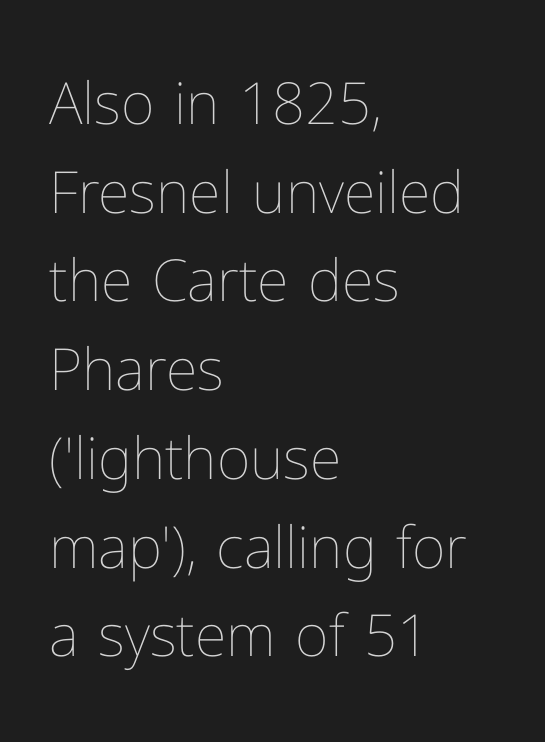
Q: Is the text bold? A: No.
Q: Is the text italic (slanted)? A: No, it is upright.
Q: Is the text underlined? A: No.
Q: How is the paragraph aligned? A: Left-aligned.
Q: Is the spacing between letters normal or unusually wide? A: Normal.
Q: Is the spacing between lines tight, normal or loose? A: Normal.
Q: Width (condensed, normal, or wide)? A: Normal.
Q: Stroke contrast? A: Low.
Q: x-height? A: Medium.
Q: Monospaced? A: No.
